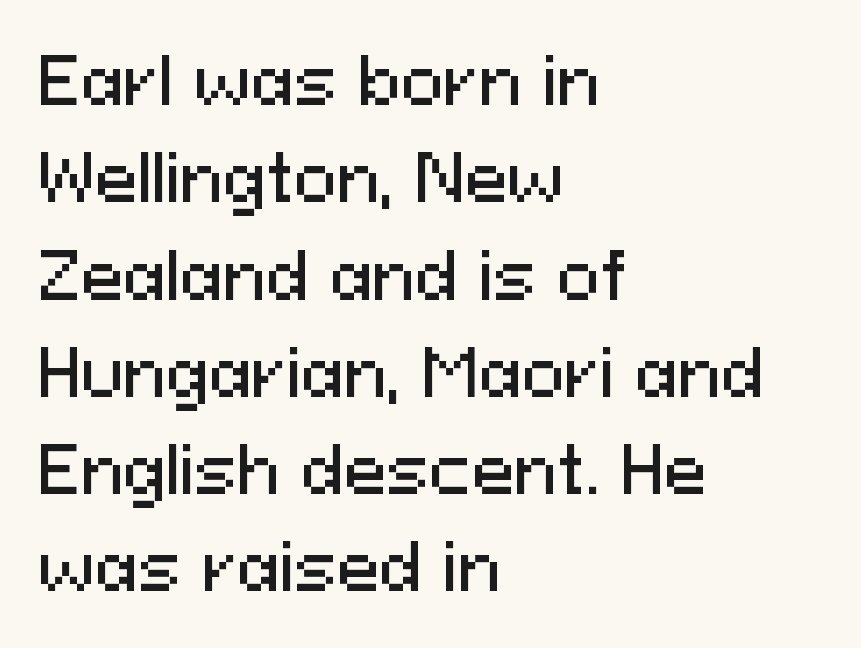
{"serif": "no", "italic": "no", "width": "normal", "stroke_contrast": "medium", "x_height": "medium", "monospaced": "no", "underline": "no", "align": "left", "line_spacing": "normal", "line_spacing_ratio": 1.52, "letter_spacing": "normal", "letter_spacing_em": 0.0, "glyph_px": 64}
